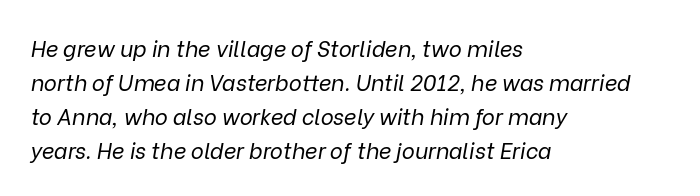
Q: Is the text bold? A: No.
Q: Is the text italic (slanted)? A: Yes, it leans right by about 9 degrees.
Q: Is the text underlined? A: No.
Q: How is the paragraph aligned? A: Left-aligned.
Q: Is the spacing between letters normal or unusually wide? A: Normal.
Q: Is the spacing between lines tight, normal or loose? A: Normal.
